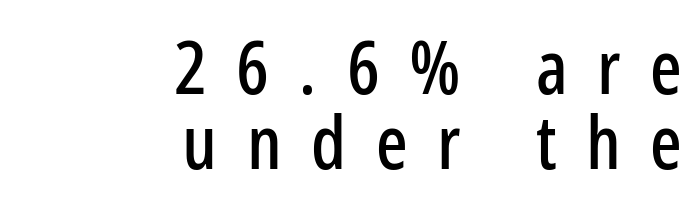
Q: Is the text italic (slanted)? A: No, it is upright.
Q: Is the typeface a serif or a sans-serif typeface? A: Sans-serif.
Q: Is the text underlined? A: No.
Q: How is the paragraph aligned? A: Right-aligned.
Q: Is the spacing between letters normal or unusually wide? A: Unusually wide.
Q: Is the spacing between lines tight, normal or loose? A: Tight.
Q: Width (condensed, normal, or wide)? A: Condensed.
Q: Stroke contrast? A: Low.
Q: x-height? A: Medium.
Q: Monospaced? A: No.
